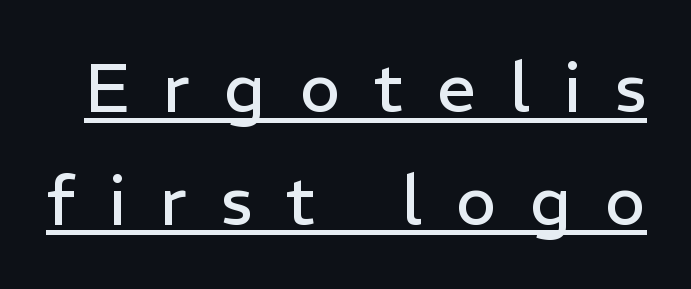
{"serif": "no", "italic": "no", "bold": "no", "weight": "regular", "width": "normal", "stroke_contrast": "low", "x_height": "medium", "monospaced": "no", "underline": "yes", "line_spacing": "normal", "line_spacing_ratio": 1.66, "letter_spacing": "wide", "letter_spacing_em": 0.5, "glyph_px": 68}
